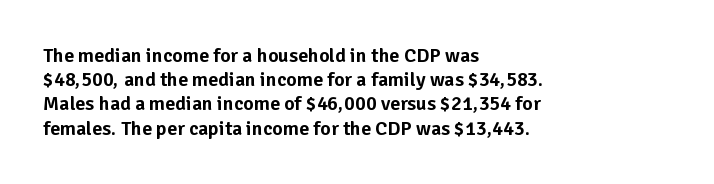
If you drew a line through each stem, it would be perfectly vertical. The line texture is even and compact thanks to regular tracking. Which margin do the lines hug? The left one — the right edge is uneven. Letters rest on an invisible, unmarked baseline.
